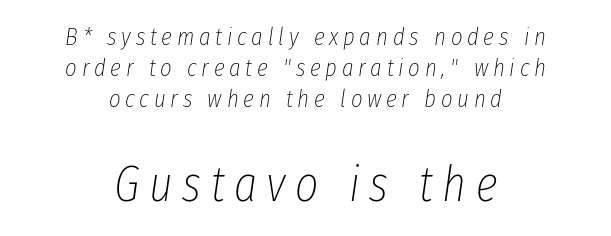
The cut favours lightness, reaching ordinary text weight at its darkest. The later block is typeset at a bigger size than the earlier block. The passage shown is typed in a proportional face where columns would drift. Decoration check: the copy has no underline.
